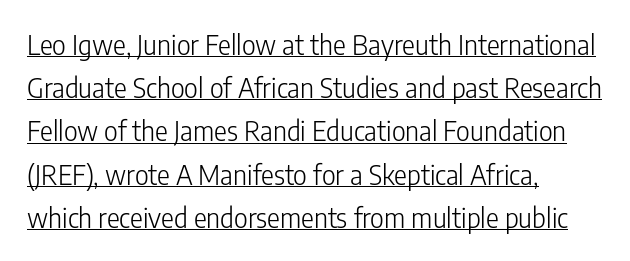
A student would call this left alignment; a typographer would say flush left, rag right. It's the straight-up-and-down kind of type. No heavy texture on the line: the type isn't bold. The vertical gap from one line to the next is medium. The sample's only ornament is a line tracing under the words. The horizontal fit of the characters is conventional and even.
